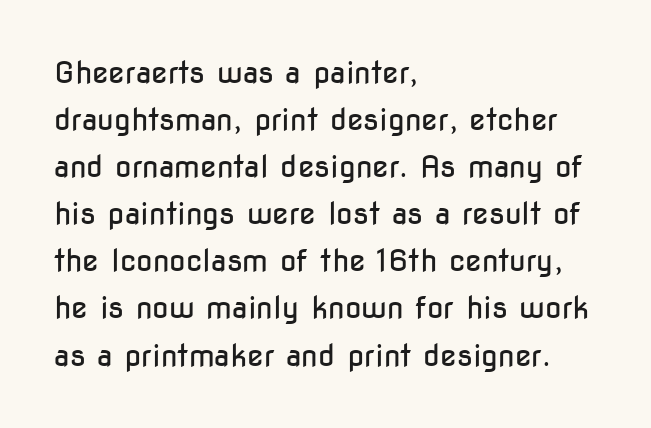
{"serif": "no", "italic": "no", "bold": "no", "weight": "regular", "width": "condensed", "stroke_contrast": "low", "x_height": "medium", "monospaced": "no", "underline": "no", "align": "left", "line_spacing": "normal", "line_spacing_ratio": 1.57, "letter_spacing": "normal", "letter_spacing_em": 0.0, "glyph_px": 30}
